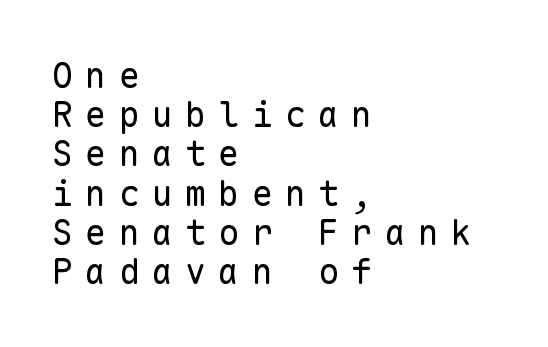
Rendered with straight, roman letterforms. Baseline-to-baseline distance is barely more than the letter height. Examine the stroke ends and you'll find no serifs. Do the characters align in a grid? Yes, the font is monospaced.
